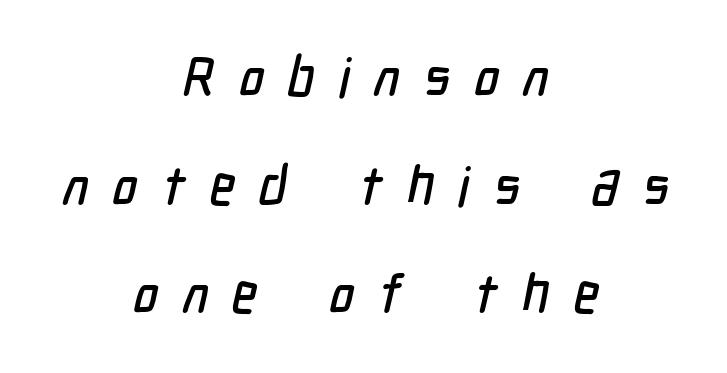
The image shows 54 px condensed sans-serif type; set centered, loose line spacing (2.01x), unusually wide letter spacing (+0.44 em), not underlined; low stroke contrast and a medium x-height.
